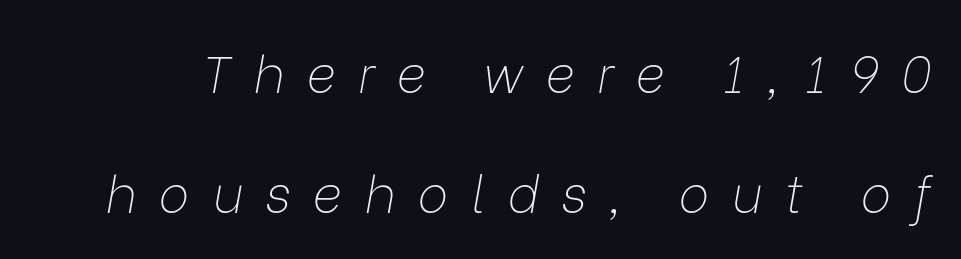
Q: Is the text bold? A: No.
Q: Is the text italic (slanted)? A: Yes, it leans right by about 9 degrees.
Q: Is the text underlined? A: No.
Q: Is the spacing between letters normal or unusually wide? A: Unusually wide.
Q: Is the spacing between lines tight, normal or loose? A: Loose.
Q: Width (condensed, normal, or wide)? A: Normal.
Q: Stroke contrast? A: Low.
Q: x-height? A: Medium.
Q: Monospaced? A: No.
